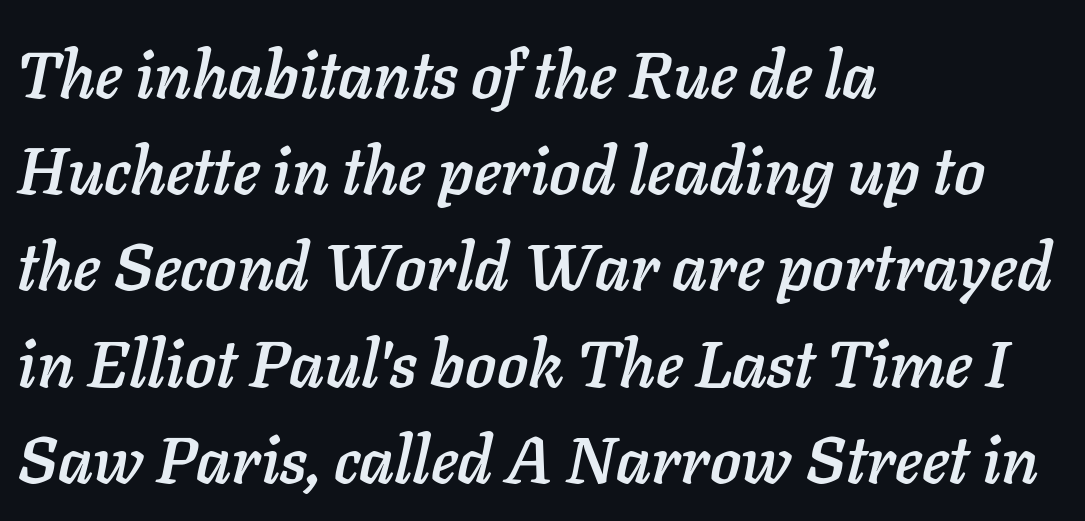
The face used here is rendered with its standard letterfit. The setting favours the left margin, as ordinary paragraphs usually do. Letters rest on an invisible, unmarked baseline. Here the designer chose a conventional face with non-uniform glyph widths. Yep, that's italic — everything's leaning. Regular leading.
